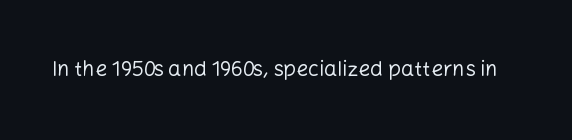
The passage shown is not underscored anywhere. The font's upright variant was chosen for this text. Stems here are at most as thick as an everyday book face. Observe the ordinary spacing: letters are neighbours, not strangers.
